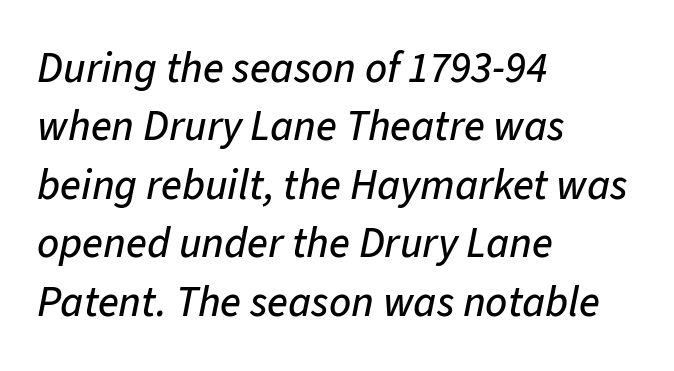
Observe the lean: these are italic letterforms. Line beginnings align vertically; line endings do not. Observe the ordinary spacing: letters are neighbours, not strangers. The zone under the glyphs is completely vacant. A typesetter would call this proportional, since set widths differ per character. Reading down the column, the eye jumps a familiar distance to each next line.
